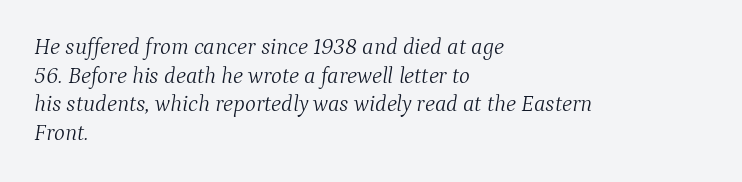
Q: Is the text bold? A: No.
Q: Is the text italic (slanted)? A: Yes, it leans right by about 9 degrees.
Q: Is the text underlined? A: No.
Q: How is the paragraph aligned? A: Left-aligned.
Q: Is the spacing between letters normal or unusually wide? A: Normal.
Q: Is the spacing between lines tight, normal or loose? A: Normal.
